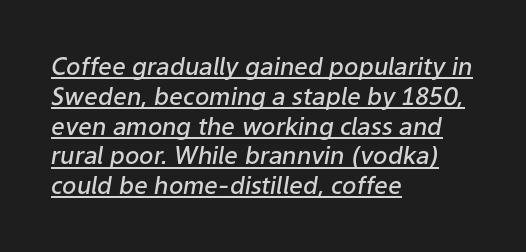
Emphasis-style slanted type is in use. I'd describe the lettering as semibold — firm but not a full bold. Typeset ragged right — the left edge is the straight one. Caption: standard tracking, unaltered. Descenders here cross a horizontal rule under the line.
